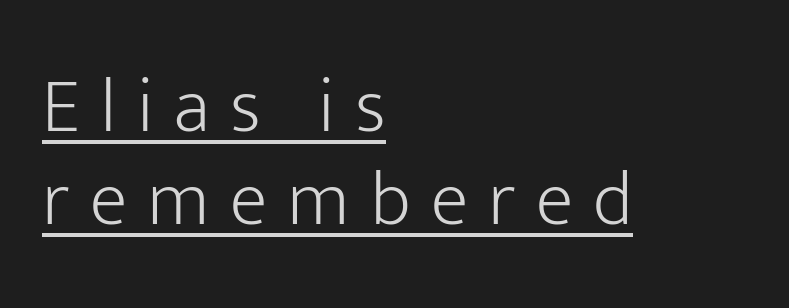
{"serif": "no", "italic": "no", "bold": "no", "weight": "light", "width": "normal", "stroke_contrast": "low", "x_height": "medium", "monospaced": "no", "underline": "yes", "align": "left", "line_spacing_ratio": 1.19, "letter_spacing": "wide", "letter_spacing_em": 0.26, "glyph_px": 78}
